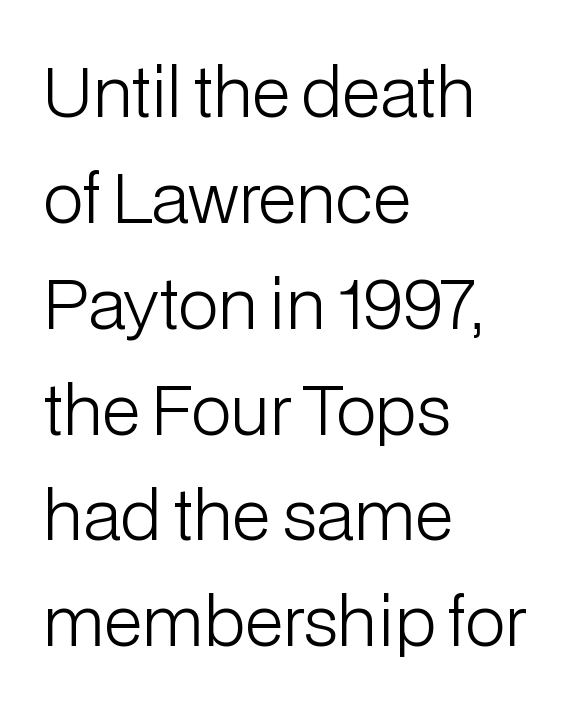
{"serif": "no", "italic": "no", "bold": "no", "weight": "light", "width": "normal", "stroke_contrast": "low", "x_height": "medium", "monospaced": "no", "underline": "no", "align": "left", "line_spacing": "normal", "line_spacing_ratio": 1.58, "letter_spacing": "normal", "letter_spacing_em": 0.0, "glyph_px": 67}
